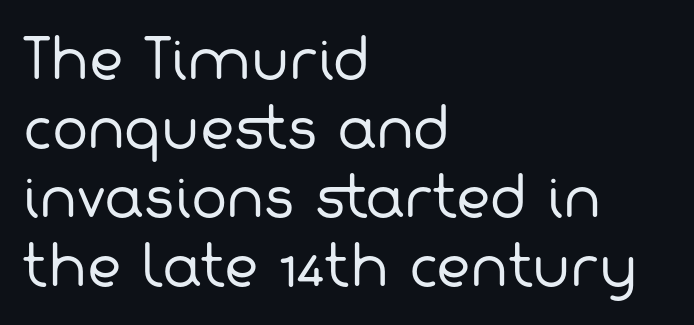
The image shows 54 px regular-weight sans-serif type; set left-aligned, normal line spacing (1.28x), normal letter spacing, not underlined; low stroke contrast and a medium x-height.
